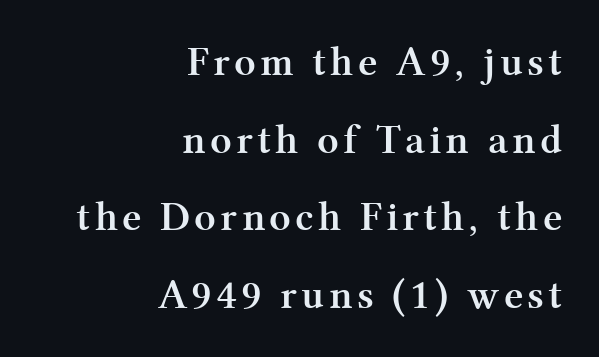
The image shows 42 px semibold serif type, upright; set right-aligned, line spacing 1.85x, not underlined; medium stroke contrast and a medium x-height.
